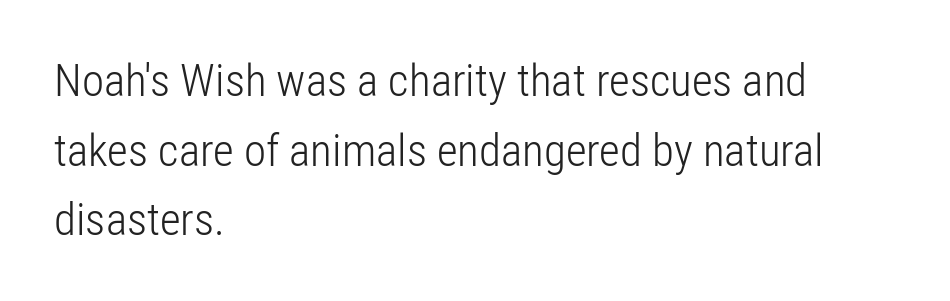
Q: Is the text bold? A: No.
Q: Is the text italic (slanted)? A: No, it is upright.
Q: Is the typeface a serif or a sans-serif typeface? A: Sans-serif.
Q: Is the text underlined? A: No.
Q: How is the paragraph aligned? A: Left-aligned.
Q: Is the spacing between letters normal or unusually wide? A: Normal.
Q: Is the spacing between lines tight, normal or loose? A: Normal.
Q: Width (condensed, normal, or wide)? A: Condensed.
Q: Stroke contrast? A: Low.
Q: x-height? A: Medium.
Q: Monospaced? A: No.
